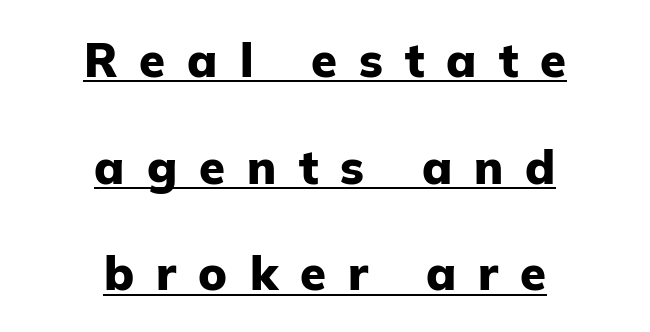
When letters stand straight like this, we call the style roman or upright. The string is rendered with underlining switched on. This sample has the flowing, uneven cadence of proportional lettering. Unlike a traditional serif, this face leaves its strokes unadorned. These lines have a slow, spaced-out rhythm from letter to letter. Centered paragraph, ragged on both sides.
